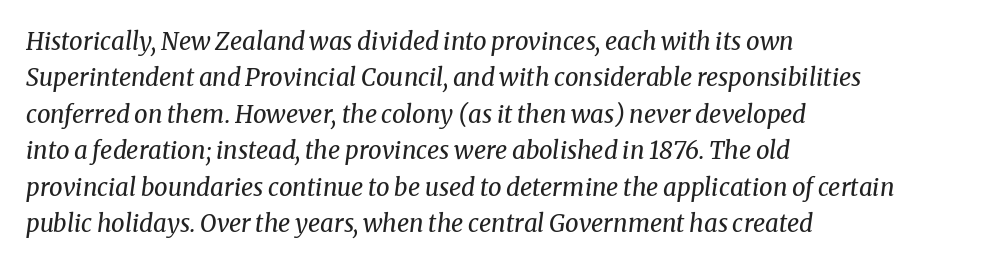
The image shows 24 px text type, italic (leaning right); set left-aligned, normal line spacing (1.52x), normal letter spacing, not underlined.
